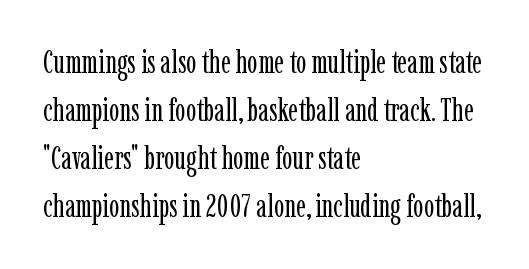
{"serif": "yes", "italic": "no", "bold": "no", "weight": "regular", "width": "condensed", "stroke_contrast": "low", "x_height": "medium", "monospaced": "no", "underline": "no", "align": "left", "line_spacing": "normal", "line_spacing_ratio": 1.55, "letter_spacing": "normal", "letter_spacing_em": 0.0, "glyph_px": 31}
